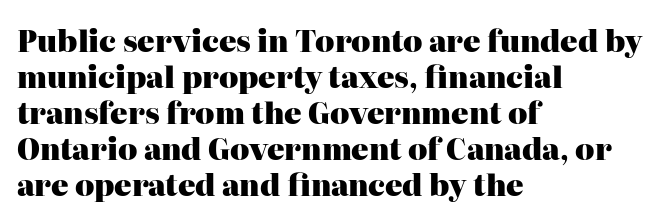
Q: Is the text bold? A: Yes.
Q: Is the text italic (slanted)? A: No, it is upright.
Q: Is the typeface a serif or a sans-serif typeface? A: Serif.
Q: Is the text underlined? A: No.
Q: How is the paragraph aligned? A: Left-aligned.
Q: Is the spacing between letters normal or unusually wide? A: Normal.
Q: Width (condensed, normal, or wide)? A: Normal.
Q: Stroke contrast? A: High.
Q: x-height? A: Medium.
Q: Monospaced? A: No.
